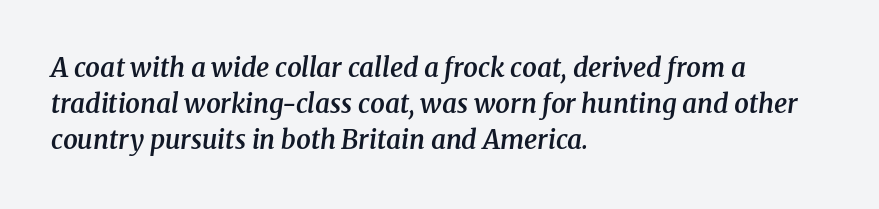
{"italic": "yes", "lean": "right", "slant_degrees": 8, "bold": "semi", "underline": "no", "align": "left", "line_spacing": "normal", "line_spacing_ratio": 1.39, "letter_spacing": "normal", "letter_spacing_em": 0.0, "glyph_px": 26}
